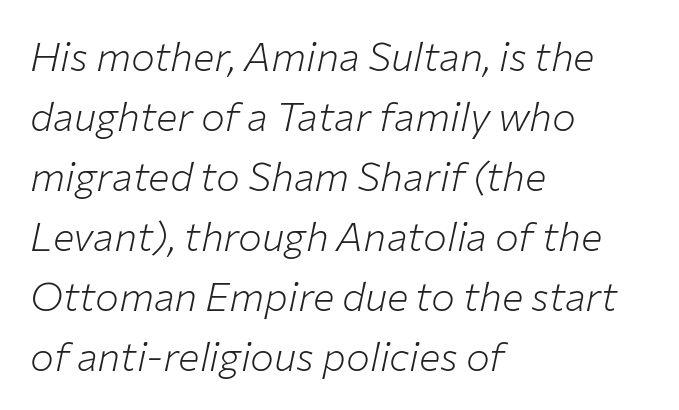
Q: Is the text bold? A: No.
Q: Is the text italic (slanted)? A: Yes, it leans right by about 12 degrees.
Q: Is the text underlined? A: No.
Q: How is the paragraph aligned? A: Left-aligned.
Q: Is the spacing between letters normal or unusually wide? A: Normal.
Q: Is the spacing between lines tight, normal or loose? A: Normal.
Q: Width (condensed, normal, or wide)? A: Normal.
Q: Stroke contrast? A: Low.
Q: x-height? A: Medium.
Q: Monospaced? A: No.
